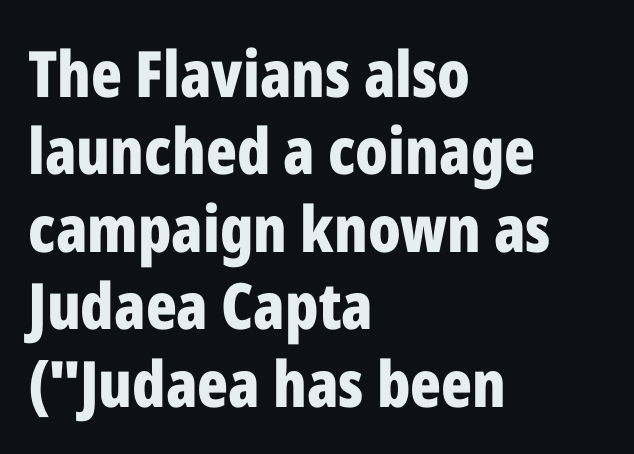
{"serif": "no", "italic": "no", "bold": "yes", "weight": "bold", "width": "condensed", "stroke_contrast": "low", "x_height": "medium", "monospaced": "no", "underline": "no", "align": "left", "line_spacing_ratio": 1.21, "letter_spacing": "normal", "letter_spacing_em": 0.0, "glyph_px": 64}
